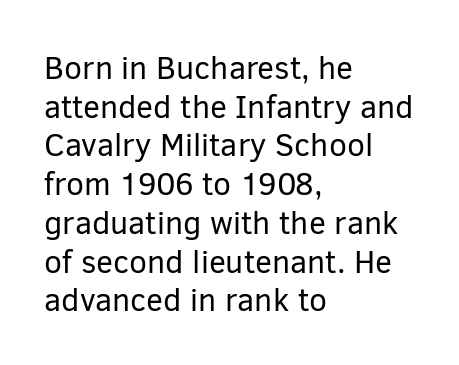
Q: Is the text bold? A: No.
Q: Is the text italic (slanted)? A: No, it is upright.
Q: Is the typeface a serif or a sans-serif typeface? A: Sans-serif.
Q: Is the text underlined? A: No.
Q: How is the paragraph aligned? A: Left-aligned.
Q: Is the spacing between letters normal or unusually wide? A: Normal.
Q: Width (condensed, normal, or wide)? A: Normal.
Q: Stroke contrast? A: Low.
Q: x-height? A: Medium.
Q: Monospaced? A: No.
